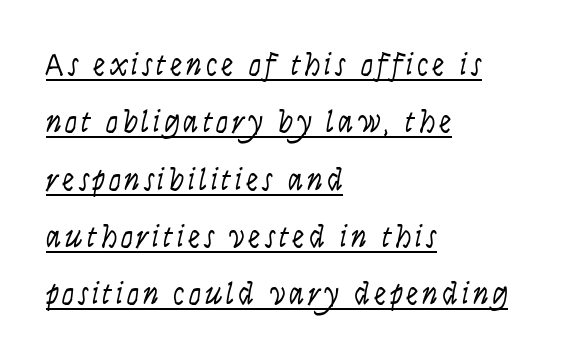
The image shows 31 px light, condensed type, italic (leaning right); set left-aligned, line spacing 1.85x, underlined; low stroke contrast and a large x-height.
